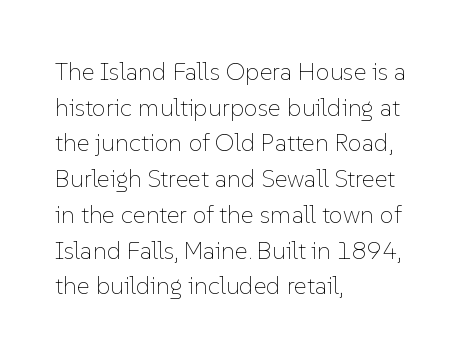
The image shows 25 px text type, upright; set left-aligned, normal line spacing (1.43x), normal letter spacing, not underlined.
